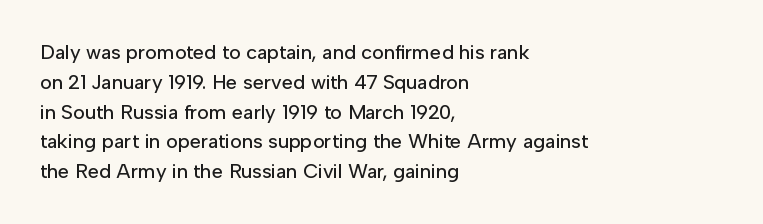
The image shows 20 px text type, upright; set left-aligned, normal line spacing (1.49x), normal letter spacing, not underlined.
